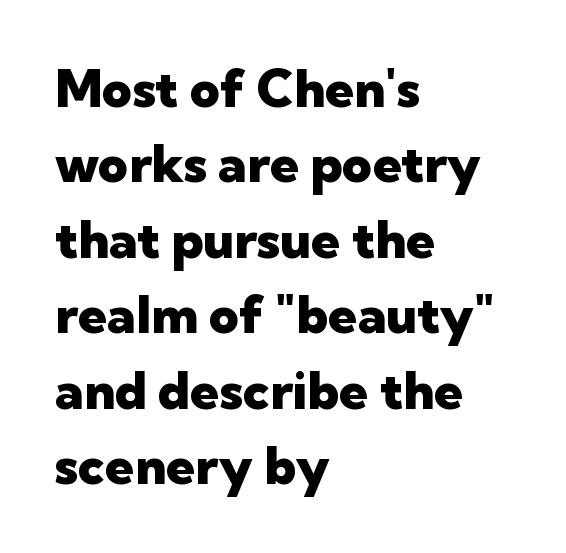
Spacing verdict: proportional, widths tailored to each character. These lines stack with their left ends in a neat column. Whoever set this chose a conventional vertical rhythm. Decoration check: the copy has no underline. The letters sit at their default tracking, neither squeezed nor spread. Stroke terminals: plain, sans-serif.
